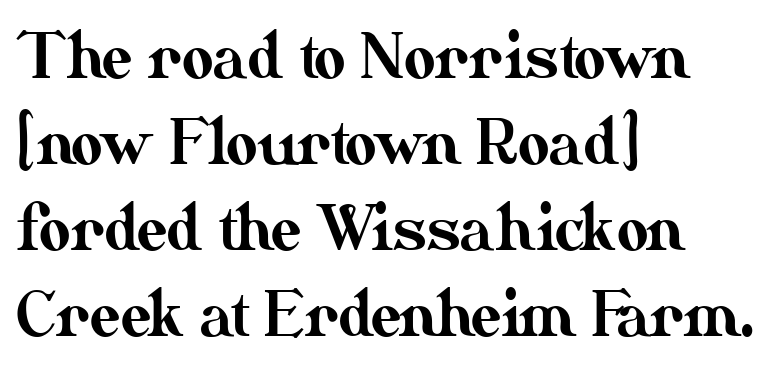
In terms of posture, this sample is upright. Do the characters align in a grid? No, the font is proportional. Rows of type keep a routine distance in the vertical direction. Type without underlining. Spacing between characters is what you'd get straight out of the box.
